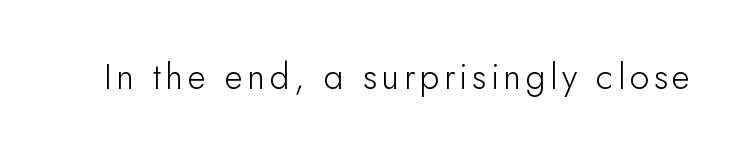
{"serif": "no", "italic": "no", "bold": "no", "weight": "light", "width": "normal", "stroke_contrast": "low", "x_height": "small", "monospaced": "no", "underline": "no", "glyph_px": 35}
